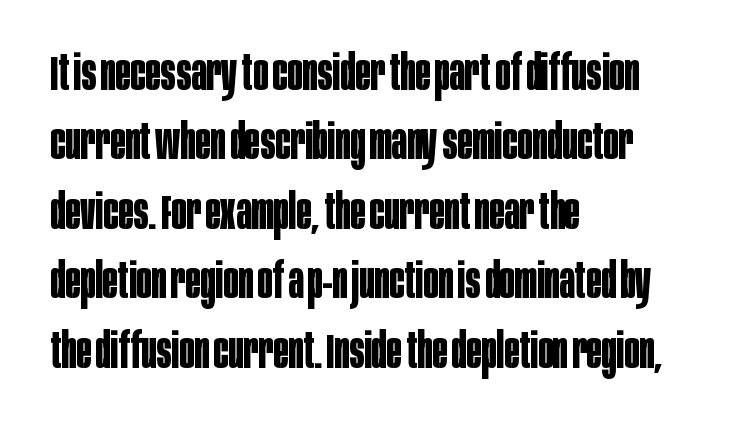
The image shows 50 px bold, condensed sans-serif type, upright; set left-aligned, normal line spacing (1.39x), normal letter spacing, not underlined; low stroke contrast and a large x-height.
